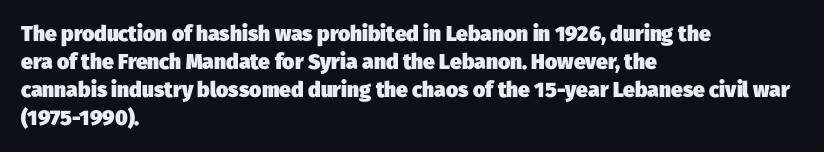
The image shows 21 px bold type; set left-aligned, normal line spacing (1.33x), normal letter spacing, not underlined.
